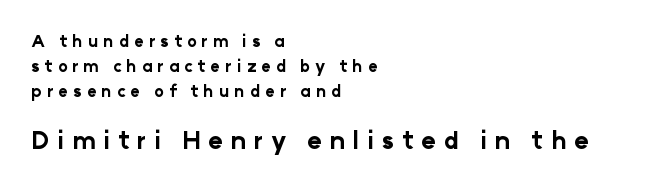
The image shows 24 px bold type, upright; set left-aligned, normal line spacing (1.56x), unusually wide letter spacing (+0.32 em), not underlined; the second (bottom) block is 1.5x larger.
